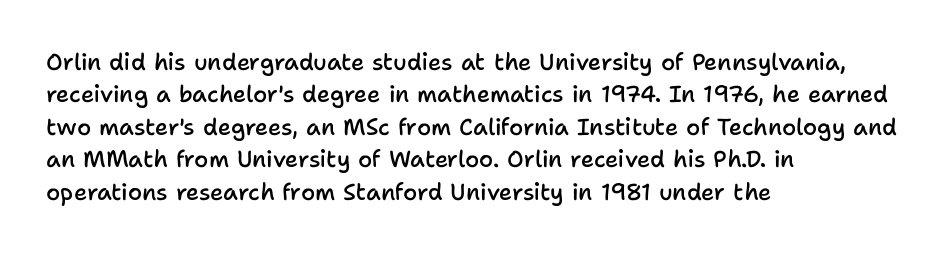
The image shows 23 px text type, upright; set left-aligned, normal line spacing (1.41x), normal letter spacing, not underlined.
